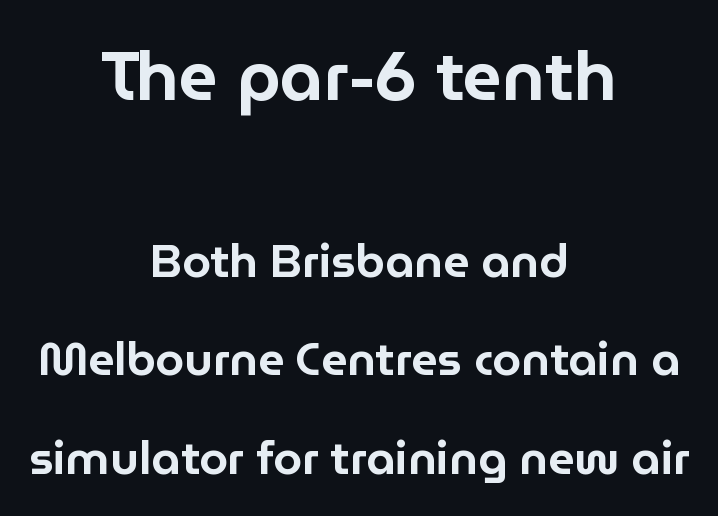
The image shows 69 px sans-serif type, upright; set centered, loose line spacing (2.14x), normal letter spacing, not underlined; the first (top) block is 1.5x larger; low stroke contrast and a medium x-height.
